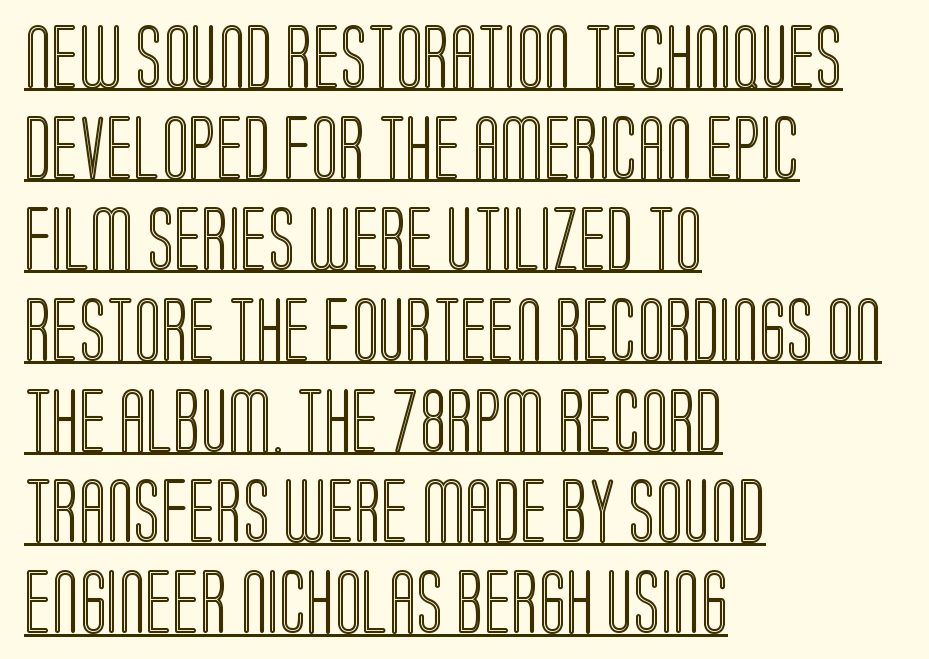
{"italic": "no", "width": "condensed", "x_height": "large", "monospaced": "no", "underline": "yes", "align": "left", "line_spacing": "normal", "line_spacing_ratio": 1.42, "letter_spacing": "normal", "letter_spacing_em": 0.0, "glyph_px": 64}
